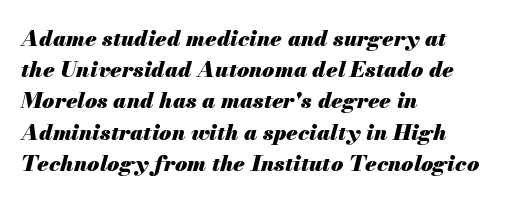
Posture: slanted. Heft: maximum for text — a bold. Plain, unruled lines of type. Glyph-to-glyph distance matches everyday printed text. Line beginnings align vertically; line endings do not.
